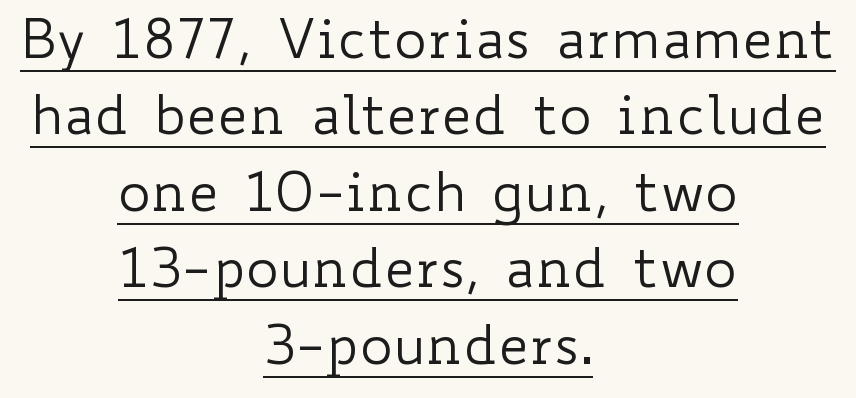
{"italic": "no", "bold": "no", "weight": "regular", "width": "wide", "stroke_contrast": "low", "x_height": "small", "monospaced": "no", "underline": "yes", "align": "center", "line_spacing": "normal", "line_spacing_ratio": 1.39, "letter_spacing": "normal", "letter_spacing_em": 0.0, "glyph_px": 55}
